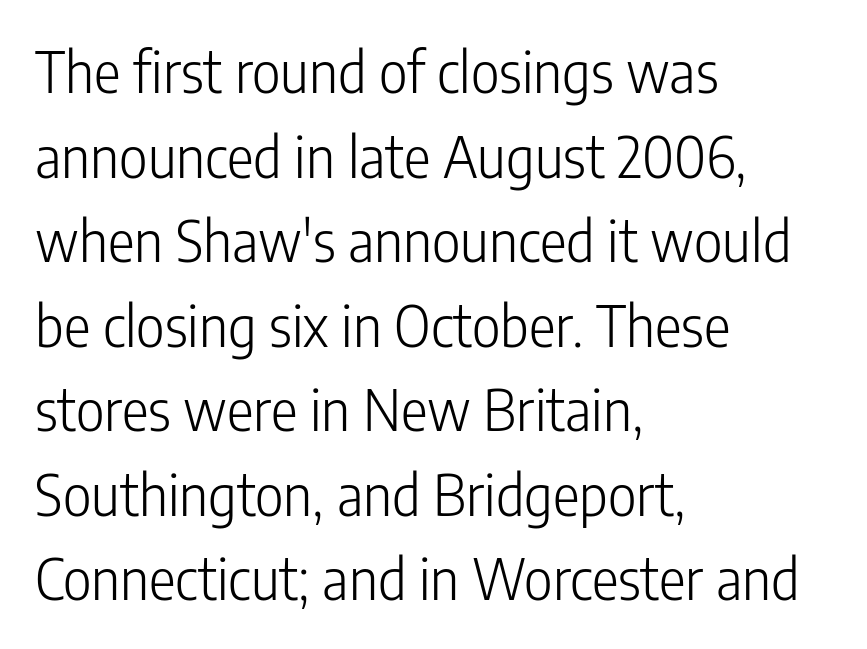
Q: Is the text bold? A: No.
Q: Is the text italic (slanted)? A: No, it is upright.
Q: Is the typeface a serif or a sans-serif typeface? A: Sans-serif.
Q: Is the text underlined? A: No.
Q: How is the paragraph aligned? A: Left-aligned.
Q: Is the spacing between letters normal or unusually wide? A: Normal.
Q: Is the spacing between lines tight, normal or loose? A: Normal.
Q: Width (condensed, normal, or wide)? A: Condensed.
Q: Stroke contrast? A: Low.
Q: x-height? A: Medium.
Q: Monospaced? A: No.
